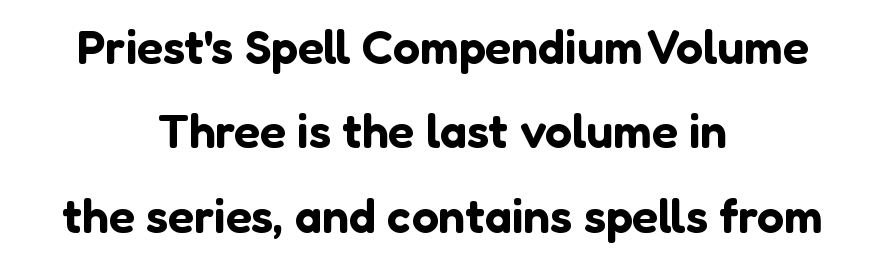
{"serif": "no", "italic": "no", "width": "normal", "stroke_contrast": "low", "x_height": "medium", "monospaced": "no", "underline": "no", "align": "center", "line_spacing_ratio": 1.76, "letter_spacing": "normal", "letter_spacing_em": 0.0, "glyph_px": 48}
